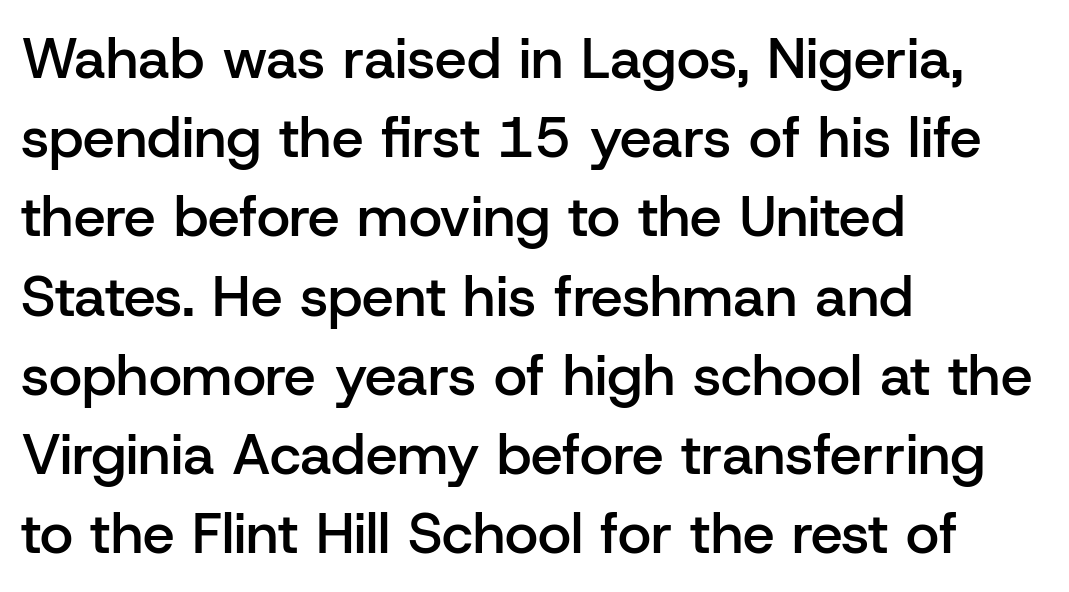
Q: Is the text bold? A: Semi-bold.
Q: Is the text italic (slanted)? A: No, it is upright.
Q: Is the typeface a serif or a sans-serif typeface? A: Sans-serif.
Q: Is the text underlined? A: No.
Q: How is the paragraph aligned? A: Left-aligned.
Q: Is the spacing between letters normal or unusually wide? A: Normal.
Q: Is the spacing between lines tight, normal or loose? A: Normal.
Q: Width (condensed, normal, or wide)? A: Normal.
Q: Stroke contrast? A: Low.
Q: x-height? A: Medium.
Q: Monospaced? A: No.
